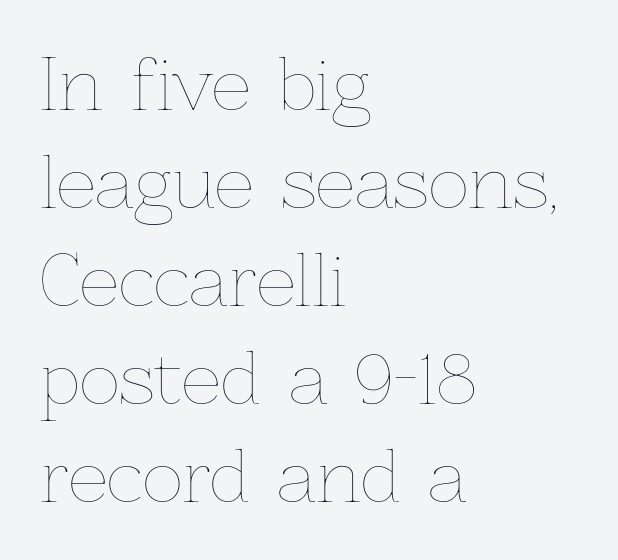
Q: Is the text bold? A: No.
Q: Is the text italic (slanted)? A: No, it is upright.
Q: Is the text underlined? A: No.
Q: How is the paragraph aligned? A: Left-aligned.
Q: Is the spacing between letters normal or unusually wide? A: Normal.
Q: Is the spacing between lines tight, normal or loose? A: Normal.
Q: Width (condensed, normal, or wide)? A: Normal.
Q: Stroke contrast? A: Low.
Q: x-height? A: Medium.
Q: Monospaced? A: No.
